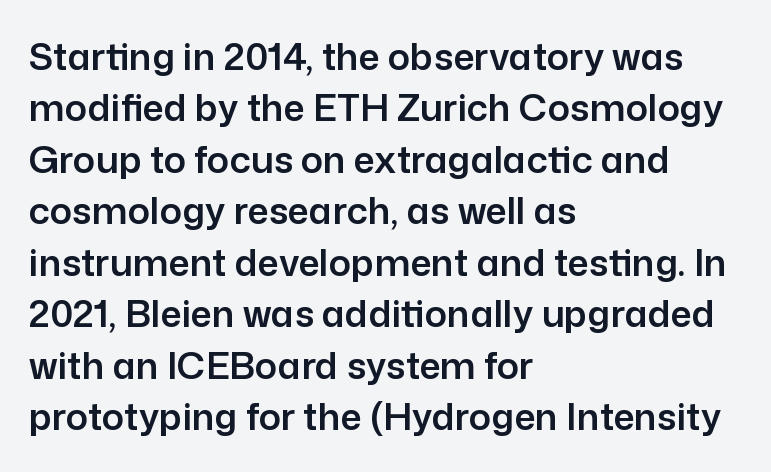
Honestly, the letter spacing is just normal — you wouldn't notice it. The specimen reads as upright at a glance. Beneath every word, the page is bare. Horizontally, the lines are justified to the leading edge only. The designer went with a sans here, leaving each stem footless. The passage shown is typed in a proportional face where columns would drift.
